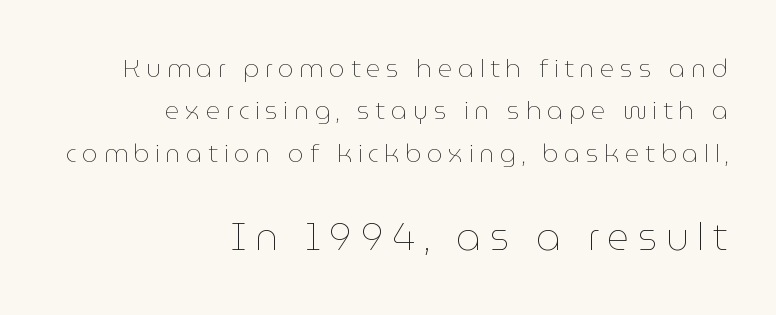
Q: Is the text bold? A: No.
Q: Is the text italic (slanted)? A: No, it is upright.
Q: Is the text underlined? A: No.
Q: How is the paragraph aligned? A: Right-aligned.
Q: Is the spacing between letters normal or unusually wide? A: Unusually wide.
Q: Is the spacing between lines tight, normal or loose? A: Normal.
Q: Which block of text is set in a larger size, the first (top) or the second (bottom)? A: The second (bottom) one.
Q: Width (condensed, normal, or wide)? A: Normal.
Q: Stroke contrast? A: Low.
Q: x-height? A: Medium.
Q: Monospaced? A: No.
